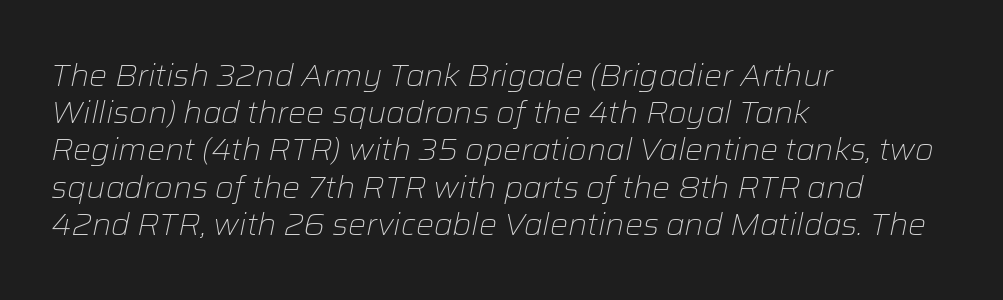
The image shows 30 px light type, italic (leaning right); set left-aligned, line spacing 1.24x, normal letter spacing, not underlined; low stroke contrast and a medium x-height.
